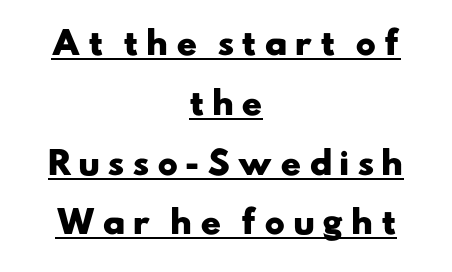
Looks like someone drew a line under every word here. The letters advance in unequal steps, a hallmark of proportional type. Is this a sans? Yes — the strokes have no serifs. Does the weight exceed regular? Yes, all the way to bold.
